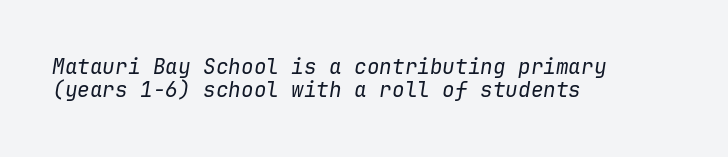
The image shows 21 px text type, italic (leaning right); set left-aligned, tight line spacing (1.1x), normal letter spacing, not underlined.
